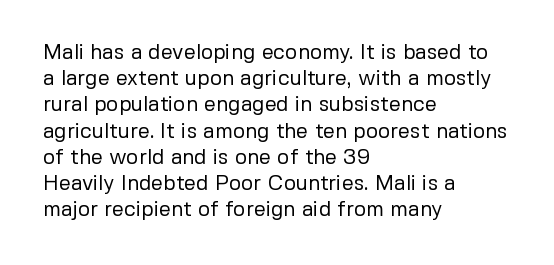
The image shows 21 px text type, upright; set left-aligned, normal line spacing (1.25x), normal letter spacing, not underlined.
